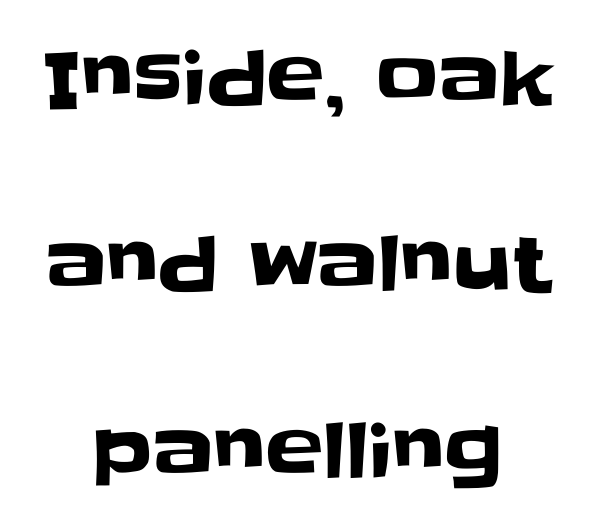
{"serif": "no", "italic": "no", "width": "normal", "stroke_contrast": "low", "x_height": "large", "monospaced": "no", "underline": "no", "align": "center", "line_spacing": "loose", "line_spacing_ratio": 2.42, "letter_spacing": "normal", "letter_spacing_em": 0.0, "glyph_px": 77}
